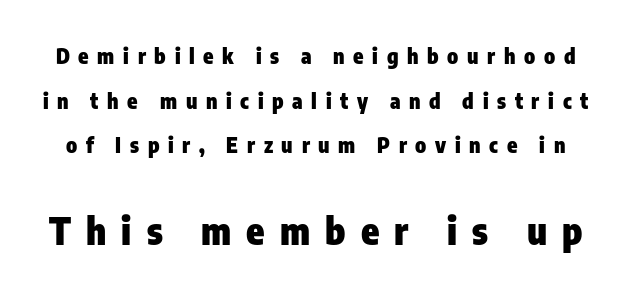
{"serif": "no", "italic": "no", "bold": "yes", "weight": "heavy", "width": "condensed", "stroke_contrast": "low", "x_height": "medium", "monospaced": "no", "underline": "no", "line_spacing": "loose", "line_spacing_ratio": 2.13, "letter_spacing": "wide", "letter_spacing_em": 0.41, "larger_block": "second", "size_ratio": 1.76, "glyph_px": 37}
